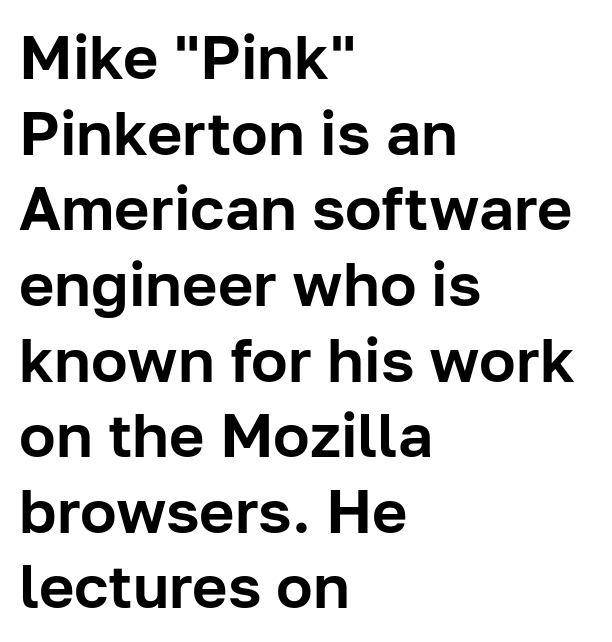
These lines were composed using upright roman letters. Typeset ragged right — the left edge is the straight one. Observe the absence of serifs on each vertical stroke in this sample. The glyphs are unaccompanied by any horizontal stroke below them.
